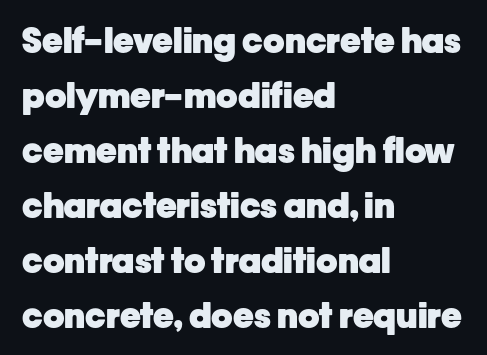
Q: Is the text bold? A: Yes.
Q: Is the text italic (slanted)? A: No, it is upright.
Q: Is the typeface a serif or a sans-serif typeface? A: Sans-serif.
Q: Is the text underlined? A: No.
Q: How is the paragraph aligned? A: Left-aligned.
Q: Is the spacing between letters normal or unusually wide? A: Normal.
Q: Is the spacing between lines tight, normal or loose? A: Normal.
Q: Width (condensed, normal, or wide)? A: Normal.
Q: Stroke contrast? A: Low.
Q: x-height? A: Medium.
Q: Monospaced? A: No.
